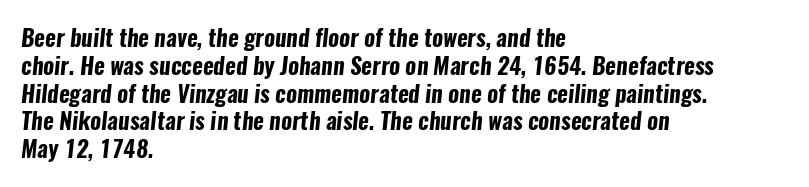
{"bold": "yes", "underline": "no", "align": "left", "line_spacing_ratio": 1.21, "letter_spacing": "normal", "letter_spacing_em": 0.0, "glyph_px": 23}
